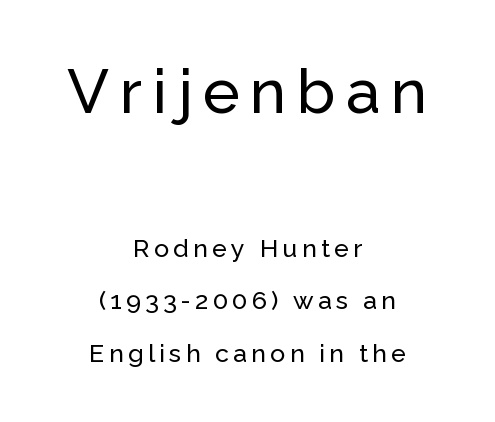
{"serif": "no", "italic": "no", "width": "normal", "stroke_contrast": "low", "x_height": "medium", "monospaced": "no", "underline": "no", "align": "center", "line_spacing": "loose", "line_spacing_ratio": 2.09, "larger_block": "first", "size_ratio": 2.48, "glyph_px": 62}
